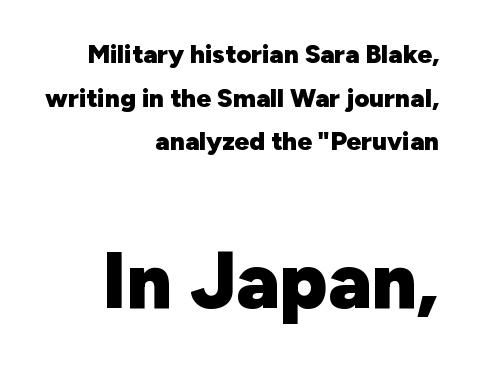
Is the letter spacing exaggerated? No — it looks like the ordinary default. A typesetter would call this proportional, since set widths differ per character. Type style note: lacks serifs. The designer left line spacing at the default.
